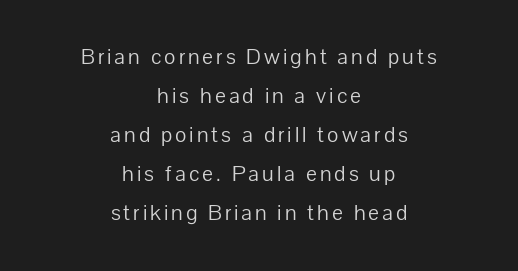
Q: Is the text bold? A: No.
Q: Is the text italic (slanted)? A: No, it is upright.
Q: Is the text underlined? A: No.
Q: How is the paragraph aligned? A: Centered.
Q: Is the spacing between lines tight, normal or loose? A: Normal.
